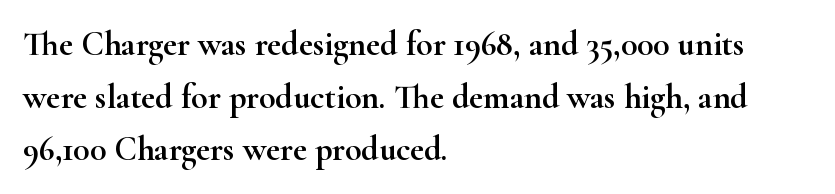
{"serif": "yes", "italic": "no", "width": "wide", "stroke_contrast": "high", "x_height": "small", "monospaced": "no", "underline": "no", "align": "left", "line_spacing": "normal", "line_spacing_ratio": 1.55, "letter_spacing": "normal", "letter_spacing_em": 0.0, "glyph_px": 34}
